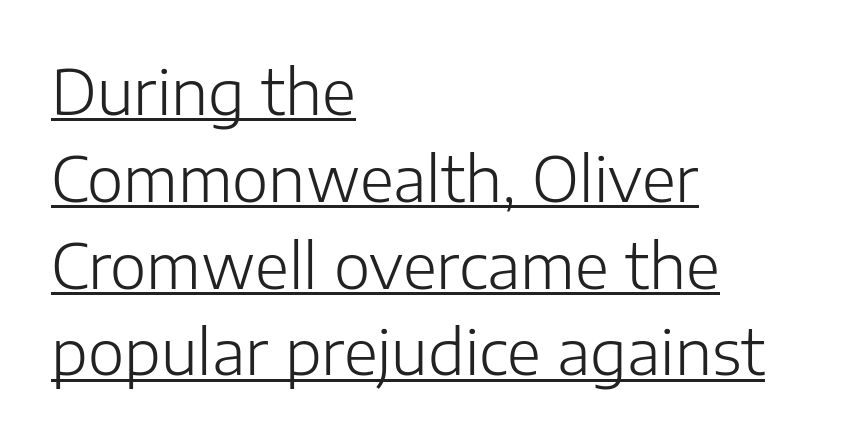
Teacher's note: observe the even left margin — that is flush-left alignment. Each letter's strokes conclude bluntly, with no projecting serifs. These lines sit exactly where default settings would place them. Is this a fixed-width face? No — the glyphs have proportional, varying widths. You can see a thin bar hugging the bottom of the glyphs.
